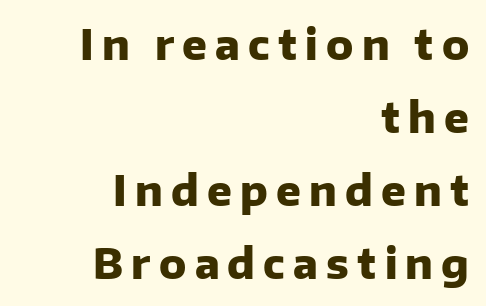
{"serif": "no", "italic": "no", "bold": "yes", "weight": "heavy", "width": "normal", "stroke_contrast": "low", "x_height": "medium", "monospaced": "no", "underline": "no", "align": "right", "line_spacing_ratio": 1.78, "letter_spacing": "wide", "letter_spacing_em": 0.2, "glyph_px": 41}
